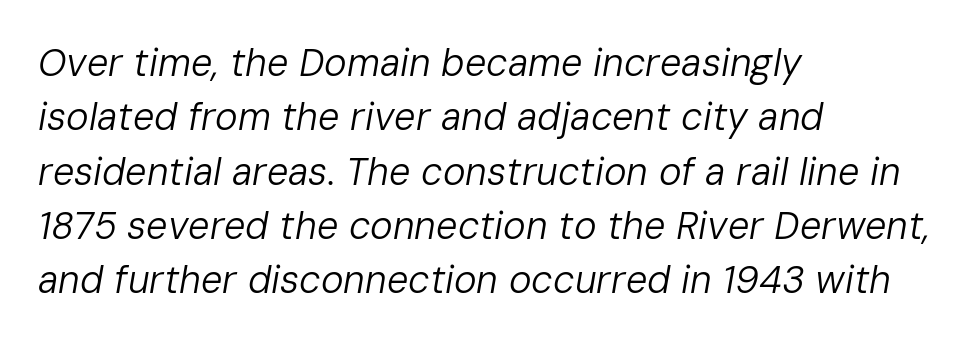
The font is comparable to plain body text, perhaps lighter. In terms of posture, this sample is oblique. Typeset ragged right — the left edge is the straight one. Varying glyph widths throughout — classic text-font behaviour. Regarding leading, the lines here are spaced in the standard way.
